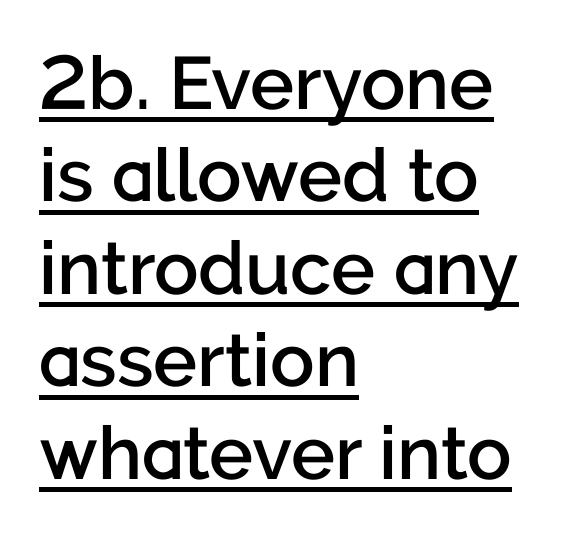
{"serif": "no", "italic": "no", "bold": "semi", "weight": "semibold", "width": "normal", "stroke_contrast": "low", "x_height": "medium", "monospaced": "no", "underline": "yes", "align": "left", "line_spacing": "normal", "line_spacing_ratio": 1.25, "letter_spacing": "normal", "letter_spacing_em": 0.0, "glyph_px": 74}
